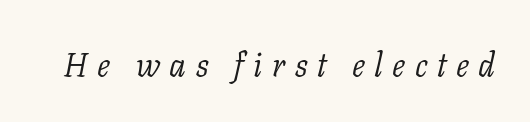
{"serif": "yes", "italic": "yes", "lean": "right", "slant_degrees": 11, "bold": "no", "weight": "light", "width": "normal", "stroke_contrast": "low", "x_height": "medium", "monospaced": "no", "underline": "no", "letter_spacing": "wide", "letter_spacing_em": 0.29, "glyph_px": 33}
